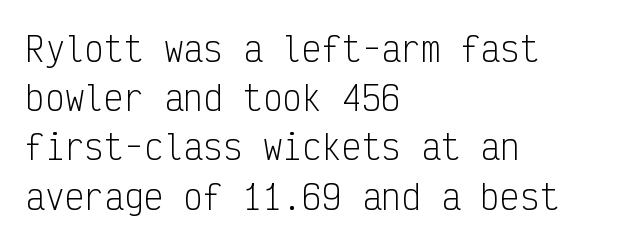
The image shows 33 px light, condensed sans-serif type, upright, monospaced; set left-aligned, normal line spacing (1.49x), normal letter spacing, not underlined; low stroke contrast and a medium x-height.
